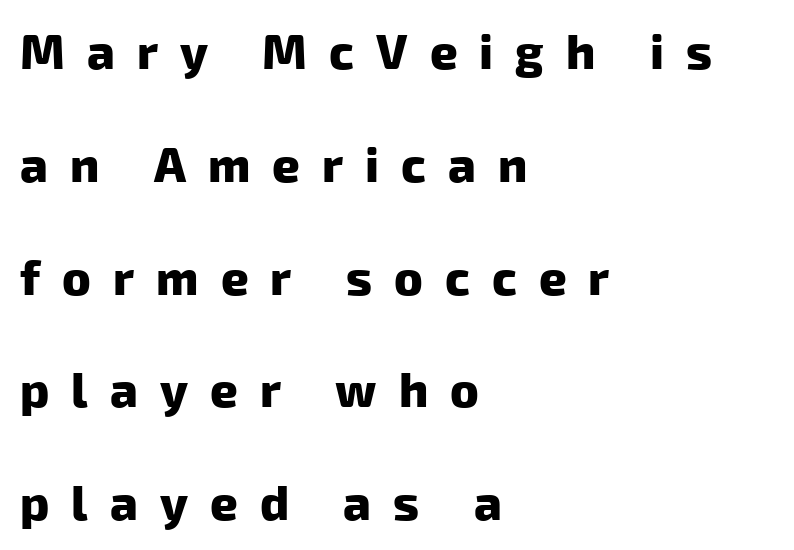
The image shows 48 px heavy sans-serif type; set left-aligned, loose line spacing (2.35x), unusually wide letter spacing (+0.46 em), not underlined; low stroke contrast and a medium x-height.
